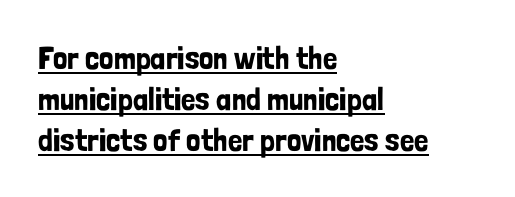
{"serif": "no", "italic": "no", "width": "condensed", "stroke_contrast": "low", "x_height": "medium", "monospaced": "no", "underline": "yes", "align": "left", "line_spacing": "normal", "line_spacing_ratio": 1.28, "letter_spacing": "normal", "letter_spacing_em": 0.0, "glyph_px": 32}
